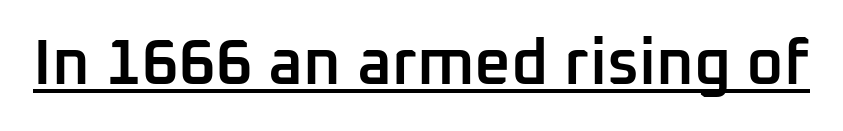
The image shows 64 px semibold sans-serif type, upright; set normal letter spacing, underlined; low stroke contrast and a medium x-height.
